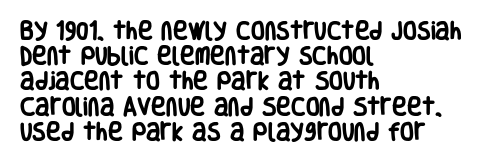
{"italic": "no", "bold": "yes", "underline": "no", "align": "left", "line_spacing": "normal", "line_spacing_ratio": 1.26, "letter_spacing": "normal", "letter_spacing_em": 0.0, "glyph_px": 20}
